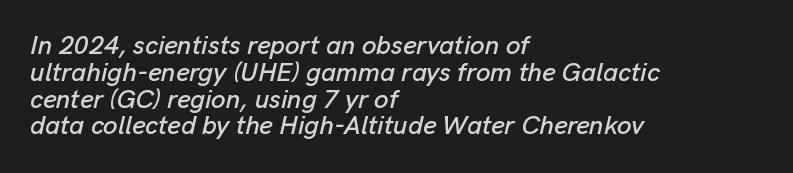
Quick note: interline space is minimal. No word sits above an underline. The tracking reads as untouched default to a designer's eye. Looking at the ascenders, they clearly lean. The rag falls on the right side of this text block.
